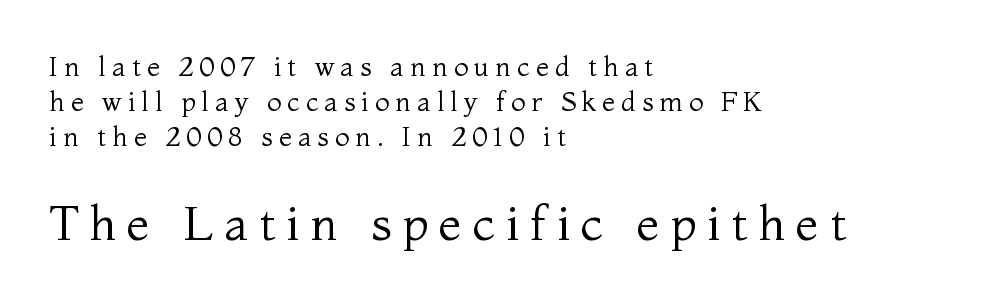
Q: Is the text bold? A: No.
Q: Is the text italic (slanted)? A: No, it is upright.
Q: Is the typeface a serif or a sans-serif typeface? A: Serif.
Q: Is the text underlined? A: No.
Q: How is the paragraph aligned? A: Left-aligned.
Q: Is the spacing between letters normal or unusually wide? A: Unusually wide.
Q: Is the spacing between lines tight, normal or loose? A: Normal.
Q: Which block of text is set in a larger size, the first (top) or the second (bottom)? A: The second (bottom) one.
Q: Width (condensed, normal, or wide)? A: Normal.
Q: Stroke contrast? A: Medium.
Q: x-height? A: Medium.
Q: Monospaced? A: No.
